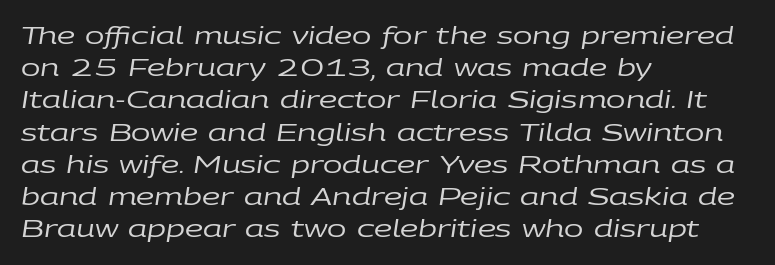
The letterforms sit shoulder to shoulder at normal distance. Summary of weight: not heavy and not bold. The specimen omits any rule beneath the text block's lines. How would I describe the line gaps? Plain and ordinary. The font's italic variant was chosen for this text. The paragraph has a hard left edge and a soft right edge.
